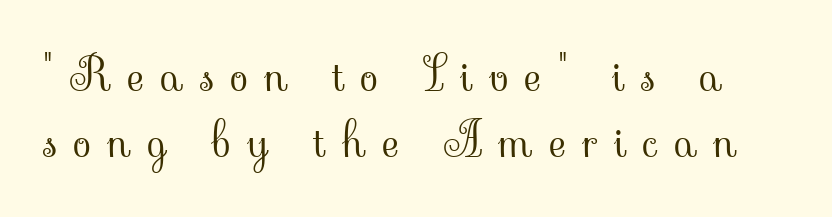
{"serif": "yes", "italic": "no", "bold": "no", "weight": "light", "width": "normal", "stroke_contrast": "low", "x_height": "small", "monospaced": "no", "underline": "no", "line_spacing": "normal", "line_spacing_ratio": 1.4, "letter_spacing": "wide", "letter_spacing_em": 0.35, "glyph_px": 47}
